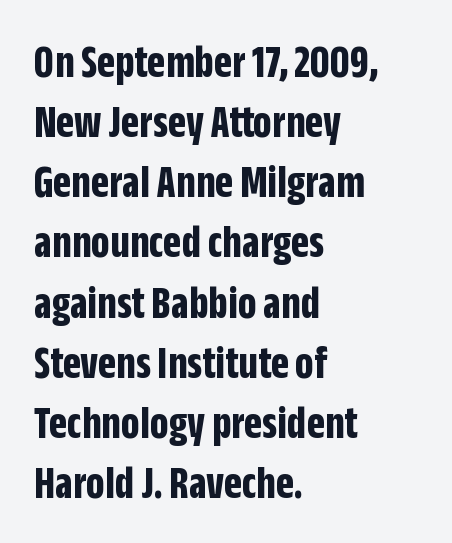
Q: Is the text bold? A: Yes.
Q: Is the text italic (slanted)? A: No, it is upright.
Q: Is the typeface a serif or a sans-serif typeface? A: Sans-serif.
Q: Is the text underlined? A: No.
Q: How is the paragraph aligned? A: Left-aligned.
Q: Is the spacing between letters normal or unusually wide? A: Normal.
Q: Is the spacing between lines tight, normal or loose? A: Normal.
Q: Width (condensed, normal, or wide)? A: Condensed.
Q: Stroke contrast? A: Low.
Q: x-height? A: Large.
Q: Monospaced? A: No.
